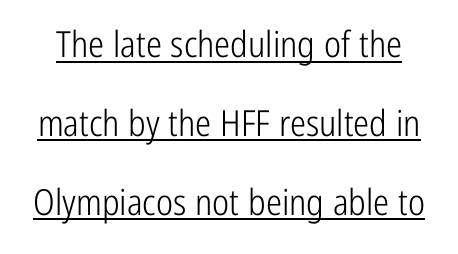
{"serif": "no", "italic": "no", "bold": "no", "weight": "light", "width": "condensed", "stroke_contrast": "low", "x_height": "medium", "monospaced": "no", "underline": "yes", "line_spacing": "loose", "line_spacing_ratio": 2.19, "letter_spacing": "normal", "letter_spacing_em": 0.0, "glyph_px": 36}
